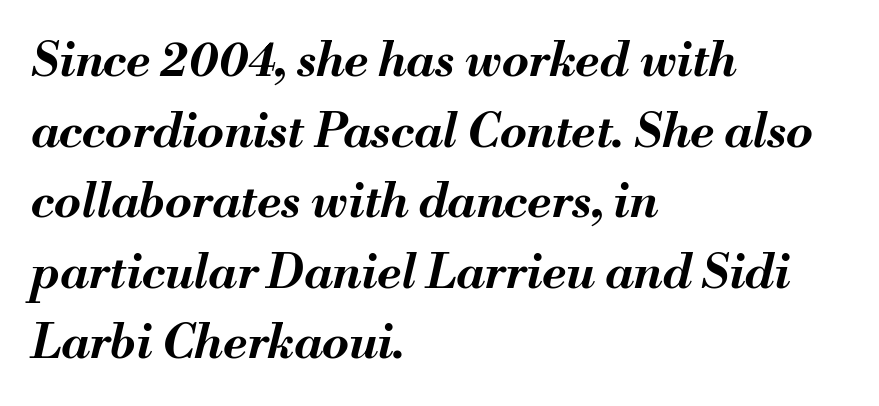
{"italic": "yes", "lean": "right", "slant_degrees": 13, "bold": "yes", "weight": "bold", "width": "normal", "stroke_contrast": "medium", "x_height": "small", "monospaced": "no", "underline": "no", "align": "left", "line_spacing": "normal", "line_spacing_ratio": 1.47, "letter_spacing": "normal", "letter_spacing_em": 0.0, "glyph_px": 48}
